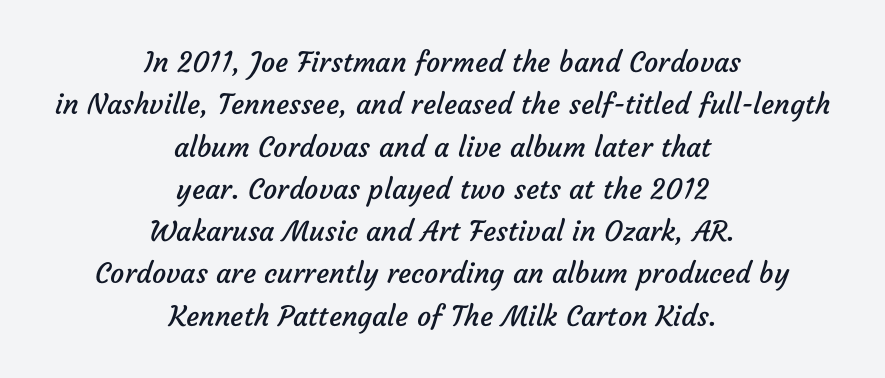
{"serif": "no", "bold": "no", "weight": "regular", "width": "normal", "stroke_contrast": "low", "x_height": "medium", "monospaced": "no", "underline": "no", "align": "center", "line_spacing": "normal", "line_spacing_ratio": 1.51, "letter_spacing": "normal", "letter_spacing_em": 0.0, "glyph_px": 28}
